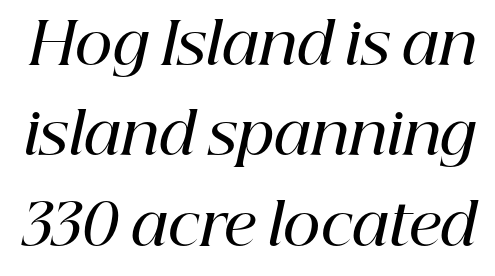
The image shows 58 px semibold serif type, italic (leaning right); set normal line spacing (1.56x), normal letter spacing, not underlined; high stroke contrast and a medium x-height.
